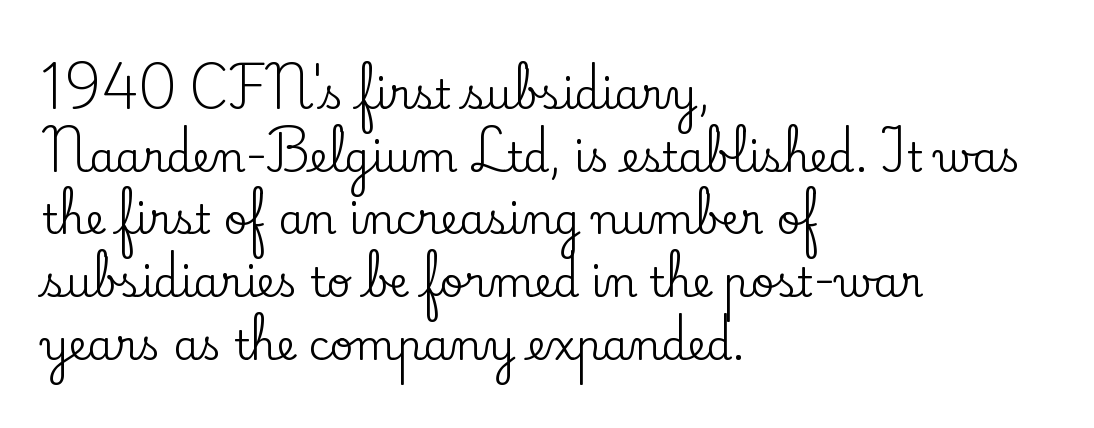
Plain, unruled lines of type. The type sits square on the baseline with zero lean. A typesetter would call this zero additional tracking. Serifs: yes, visible at the terminals of the letterforms.
